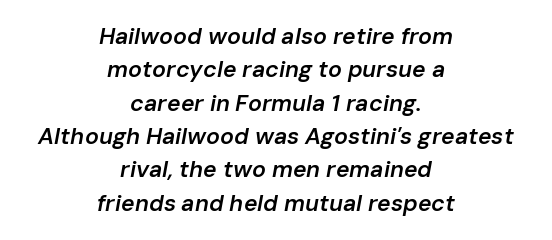
{"italic": "yes", "lean": "right", "slant_degrees": 10, "bold": "semi", "underline": "no", "align": "center", "line_spacing": "normal", "line_spacing_ratio": 1.45, "letter_spacing": "normal", "letter_spacing_em": 0.0, "glyph_px": 23}
